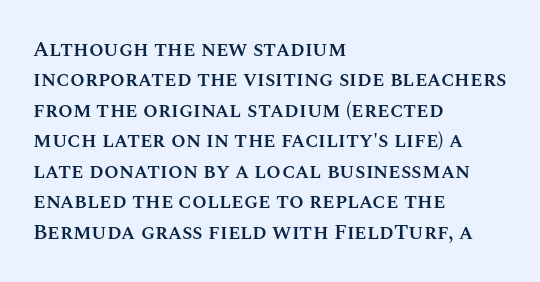
Inter-character spacing is left at the font's built-in metrics. Posture: straight, roman, zero tilt. These lines carry some extra weight — a demibold, not a full bold. The paragraph has a hard left edge and a soft right edge. Regular leading. Decoration check: the copy has no underline.
